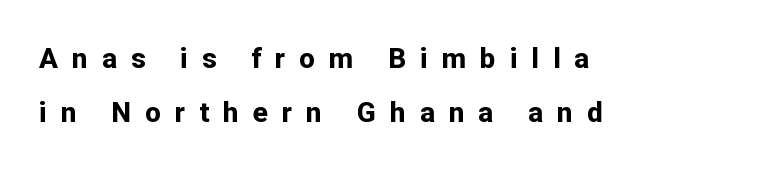
Look at the bottom of the vertical strokes: they stop flat, with no serifs. Horizontal bands of white between lines are thick stripes. Pretty heavy lettering here — definitely bold. These lines are rendered in a variable-pitch font.
